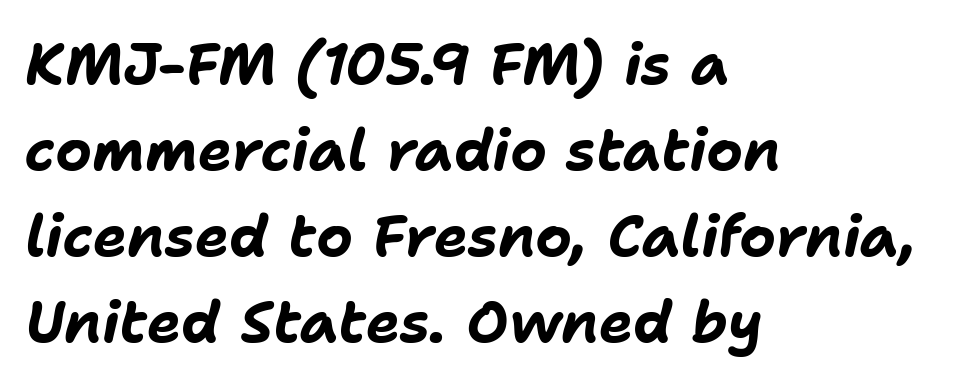
The image shows 57 px bold type, italic (leaning right); set left-aligned, normal line spacing (1.51x), normal letter spacing, not underlined; low stroke contrast and a medium x-height.
